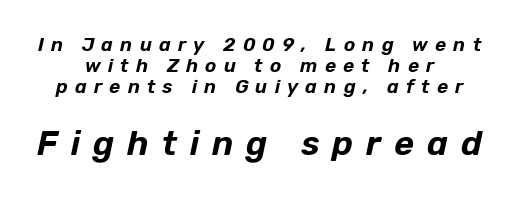
Q: Is the text italic (slanted)? A: Yes, it leans right by about 12 degrees.
Q: Is the text underlined? A: No.
Q: How is the paragraph aligned? A: Centered.
Q: Is the spacing between letters normal or unusually wide? A: Unusually wide.
Q: Is the spacing between lines tight, normal or loose? A: Tight.
Q: Which block of text is set in a larger size, the first (top) or the second (bottom)? A: The second (bottom) one.
Q: Width (condensed, normal, or wide)? A: Normal.
Q: Stroke contrast? A: Low.
Q: x-height? A: Medium.
Q: Monospaced? A: No.
